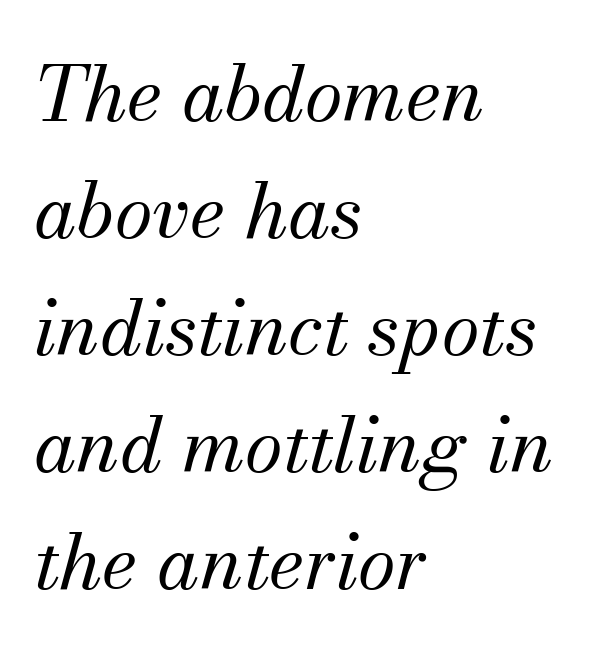
{"serif": "yes", "italic": "yes", "lean": "right", "slant_degrees": 13, "bold": "no", "weight": "regular", "width": "normal", "stroke_contrast": "medium", "x_height": "small", "monospaced": "no", "underline": "no", "align": "left", "line_spacing": "normal", "line_spacing_ratio": 1.52, "letter_spacing": "normal", "letter_spacing_em": 0.0, "glyph_px": 77}
